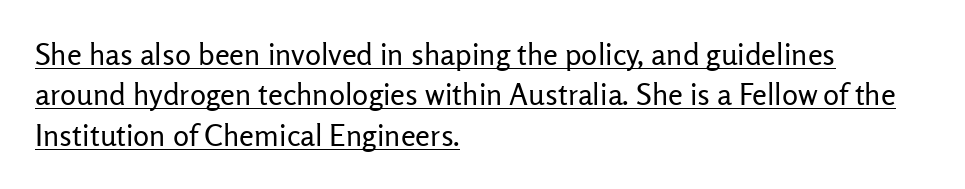
The image shows 30 px regular-weight sans-serif type, upright; set left-aligned, normal line spacing (1.35x), normal letter spacing, underlined; low stroke contrast and a medium x-height.
